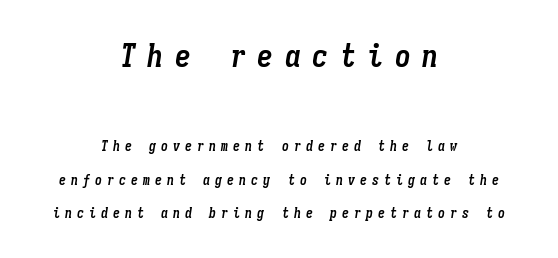
{"italic": "yes", "lean": "right", "slant_degrees": 9, "bold": "yes", "weight": "semibold", "width": "condensed", "stroke_contrast": "low", "x_height": "medium", "monospaced": "yes", "underline": "no", "align": "center", "line_spacing": "loose", "line_spacing_ratio": 2.37, "letter_spacing": "wide", "letter_spacing_em": 0.36, "larger_block": "first", "size_ratio": 2.29, "glyph_px": 32}
